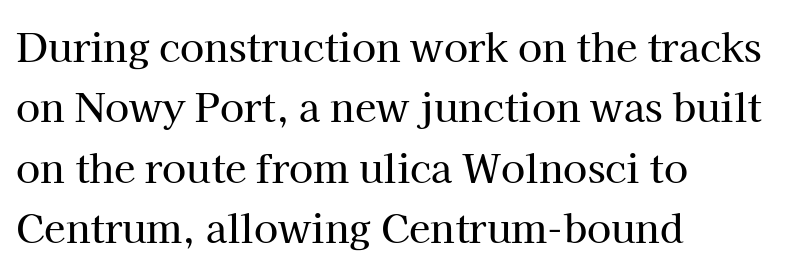
This sample keeps an unexceptional amount of space between lines. Stroke terminals: seriffed. Each letter keeps its own natural width here, so spacing adapts to shape. There is no visible air inserted between adjacent glyphs.
